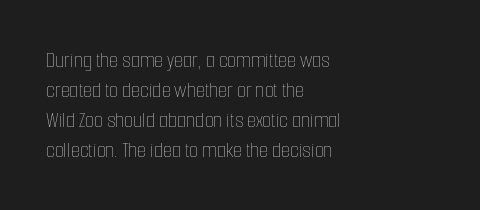
Q: Is the text bold? A: No.
Q: Is the text italic (slanted)? A: No, it is upright.
Q: Is the text underlined? A: No.
Q: How is the paragraph aligned? A: Left-aligned.
Q: Is the spacing between letters normal or unusually wide? A: Normal.
Q: Is the spacing between lines tight, normal or loose? A: Normal.
